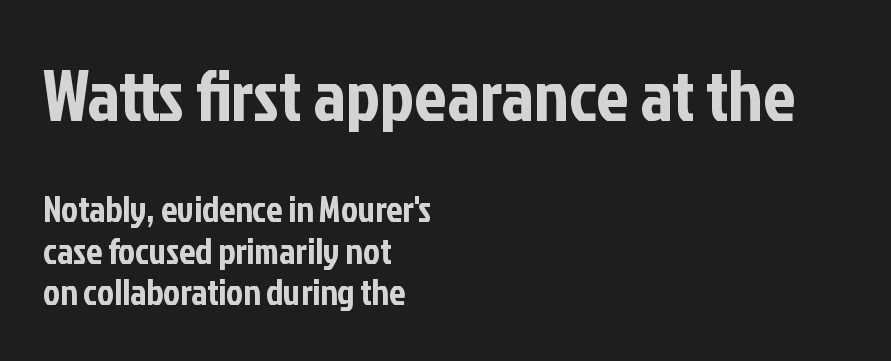
The image shows 72 px condensed sans-serif type, upright; set left-aligned, tight line spacing (1.15x), normal letter spacing, not underlined; the first (top) block is 2.0x larger; low stroke contrast and a medium x-height.
